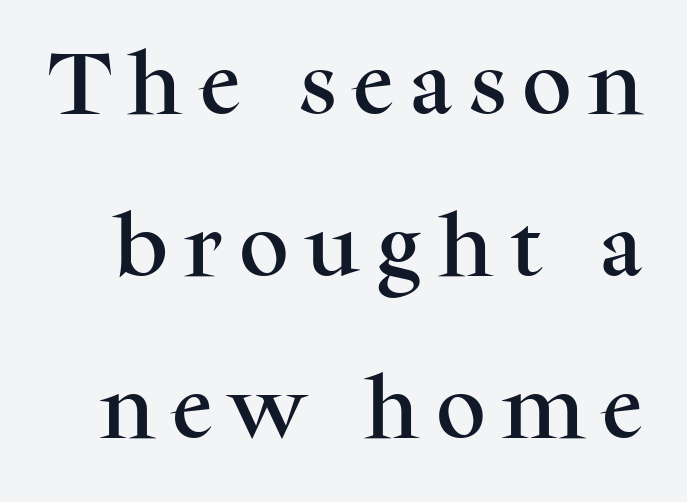
The image shows 69 px serif type, upright; set loose line spacing (2.35x), unusually wide letter spacing (+0.25 em), not underlined; medium stroke contrast and a medium x-height.
